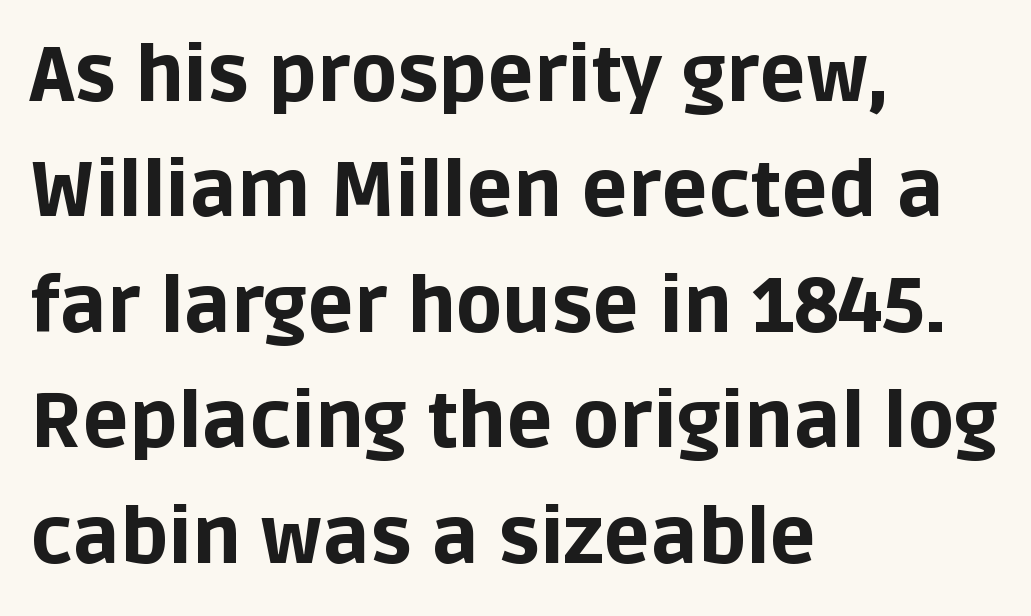
Letter spacing: default. Each new line begins a customary step beneath the previous one. Think of a printed novel: that variable character pitch is what you see here. This sample uses a sans-serif face. Where is the straight margin? On the left. A full-strength bold gives these letters their thick strokes.
